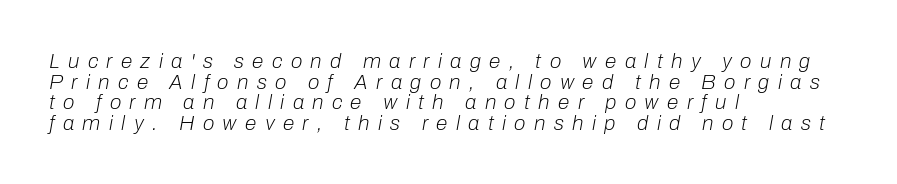
Q: Is the text bold? A: No.
Q: Is the text italic (slanted)? A: Yes, it leans right by about 10 degrees.
Q: Is the text underlined? A: No.
Q: How is the paragraph aligned? A: Left-aligned.
Q: Is the spacing between letters normal or unusually wide? A: Unusually wide.
Q: Is the spacing between lines tight, normal or loose? A: Tight.
